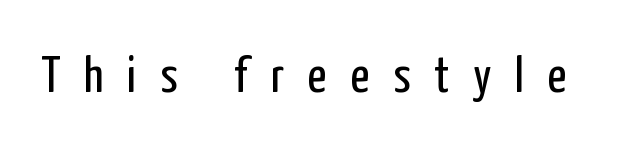
{"serif": "no", "italic": "no", "bold": "no", "weight": "regular", "width": "condensed", "stroke_contrast": "low", "x_height": "medium", "monospaced": "no", "underline": "no", "letter_spacing": "wide", "letter_spacing_em": 0.47, "glyph_px": 51}
